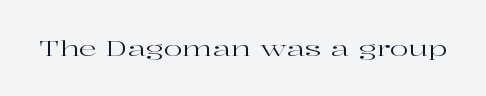
The image shows 22 px text type, upright; set normal letter spacing, not underlined.
